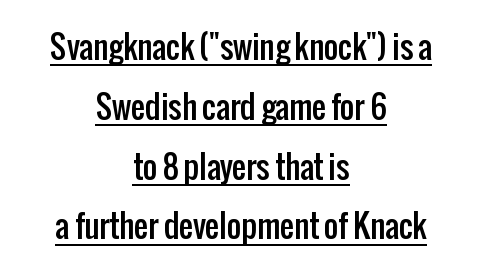
Q: Is the text italic (slanted)? A: No, it is upright.
Q: Is the typeface a serif or a sans-serif typeface? A: Sans-serif.
Q: Is the text underlined? A: Yes.
Q: How is the paragraph aligned? A: Centered.
Q: Is the spacing between letters normal or unusually wide? A: Normal.
Q: Is the spacing between lines tight, normal or loose? A: Loose.
Q: Width (condensed, normal, or wide)? A: Condensed.
Q: Stroke contrast? A: Low.
Q: x-height? A: Medium.
Q: Monospaced? A: No.
